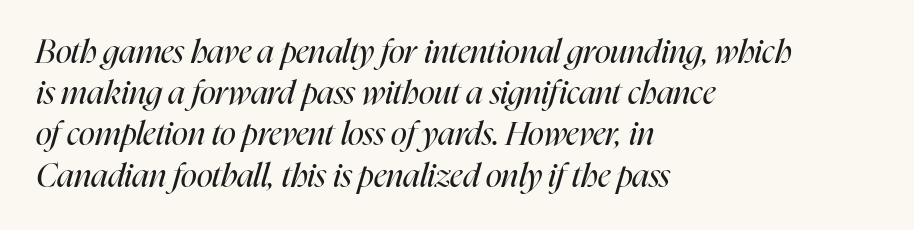
The image shows 33 px regular-weight, condensed type, italic (leaning right); set left-aligned, normal line spacing (1.25x), normal letter spacing, not underlined; high stroke contrast and a medium x-height.
